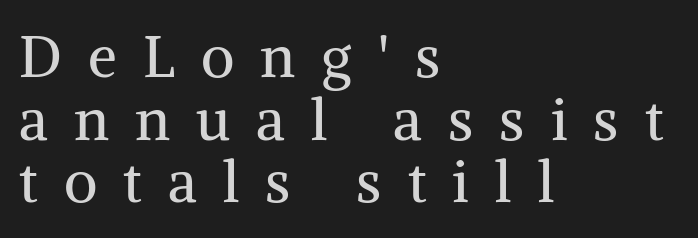
Q: Is the text bold? A: No.
Q: Is the text italic (slanted)? A: No, it is upright.
Q: Is the typeface a serif or a sans-serif typeface? A: Serif.
Q: Is the text underlined? A: No.
Q: How is the paragraph aligned? A: Left-aligned.
Q: Is the spacing between letters normal or unusually wide? A: Unusually wide.
Q: Is the spacing between lines tight, normal or loose? A: Tight.
Q: Width (condensed, normal, or wide)? A: Normal.
Q: Stroke contrast? A: Medium.
Q: x-height? A: Medium.
Q: Monospaced? A: No.
